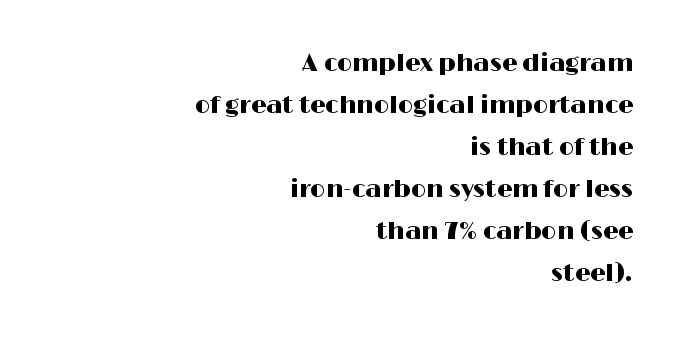
Posture: straight, roman, zero tilt. No word sits above an underline. This rendering uses right alignment, leaving the left contour irregular. There is no visible air inserted between adjacent glyphs.
